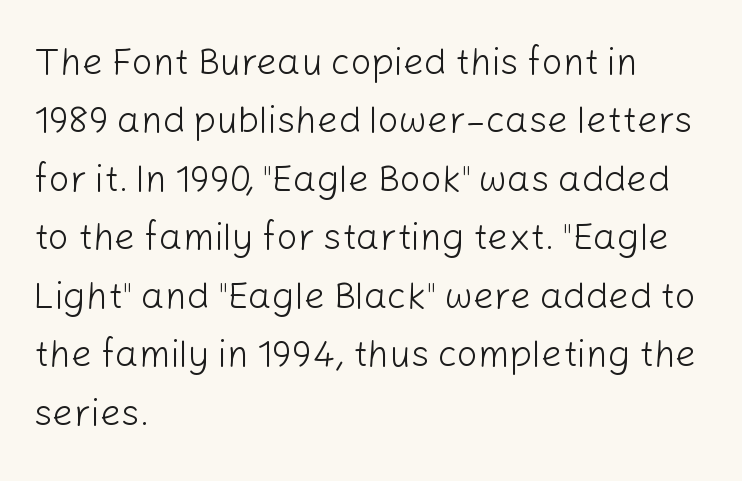
The image shows 37 px light sans-serif type, upright; set left-aligned, normal line spacing (1.58x), normal letter spacing, not underlined; low stroke contrast and a medium x-height.
